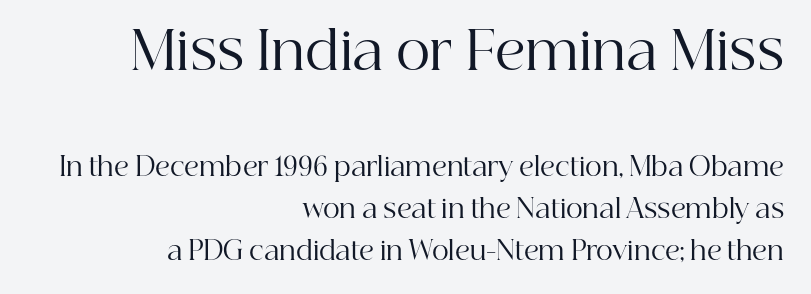
Q: Is the text bold? A: No.
Q: Is the text italic (slanted)? A: No, it is upright.
Q: Is the typeface a serif or a sans-serif typeface? A: Serif.
Q: Is the text underlined? A: No.
Q: How is the paragraph aligned? A: Right-aligned.
Q: Is the spacing between letters normal or unusually wide? A: Normal.
Q: Is the spacing between lines tight, normal or loose? A: Normal.
Q: Which block of text is set in a larger size, the first (top) or the second (bottom)? A: The first (top) one.
Q: Width (condensed, normal, or wide)? A: Normal.
Q: Stroke contrast? A: High.
Q: x-height? A: Medium.
Q: Monospaced? A: No.
